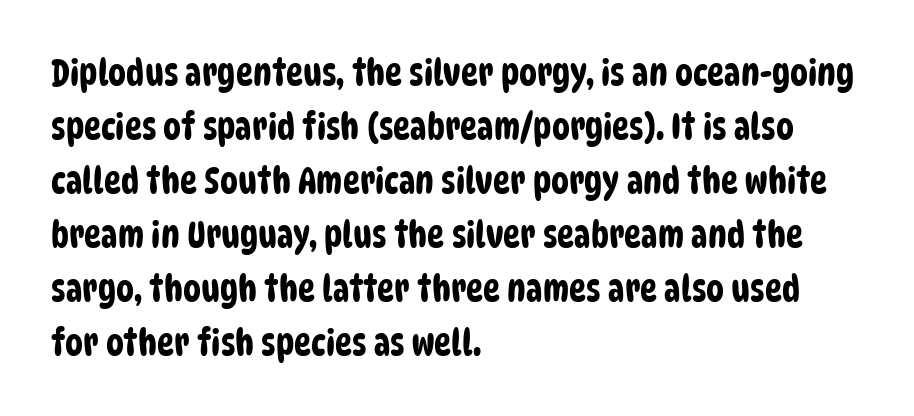
Q: Is the typeface a serif or a sans-serif typeface? A: Sans-serif.
Q: Is the text underlined? A: No.
Q: How is the paragraph aligned? A: Left-aligned.
Q: Is the spacing between letters normal or unusually wide? A: Normal.
Q: Is the spacing between lines tight, normal or loose? A: Normal.
Q: Width (condensed, normal, or wide)? A: Condensed.
Q: Stroke contrast? A: Low.
Q: x-height? A: Large.
Q: Monospaced? A: No.
